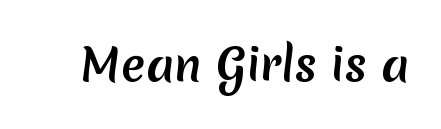
Short note: letters normally spaced. Descenders hang freely into open space. Character widths vary here, with narrow letters taking less room than wide ones. The designer went with a sans here, leaving each stem footless.
